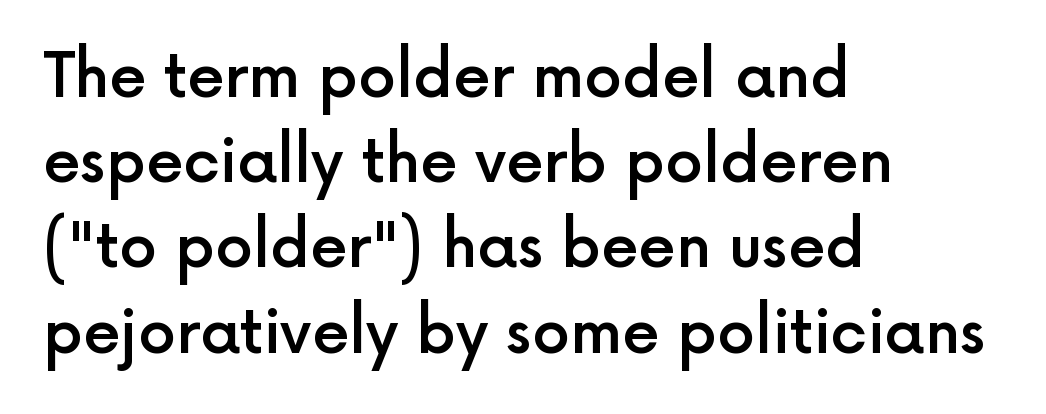
The image shows 60 px semibold sans-serif type, upright; set left-aligned, normal line spacing (1.42x), normal letter spacing, not underlined; a medium x-height.
